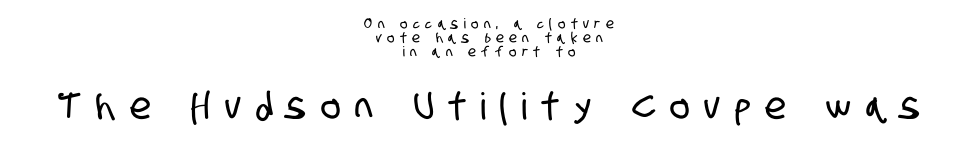
Tightly led — the rows are bunched. Both edges are ragged and mirror each other, which tells us the setting is centered. Look at the tracking — it's clearly loosened, letters drifting apart. Serif or sans? Sans — the stroke terminals are bare.
